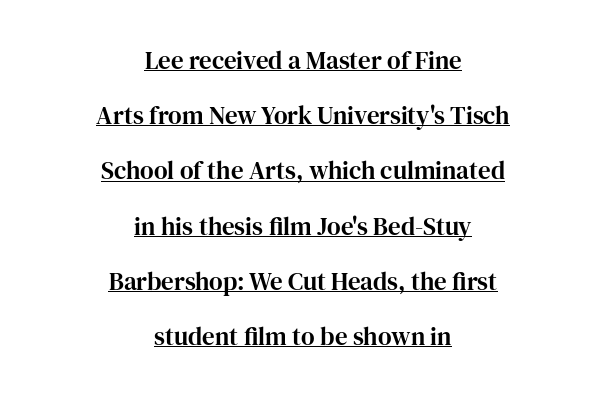
The image shows 25 px text type, upright; set centered, loose line spacing (2.21x), normal letter spacing, underlined.
